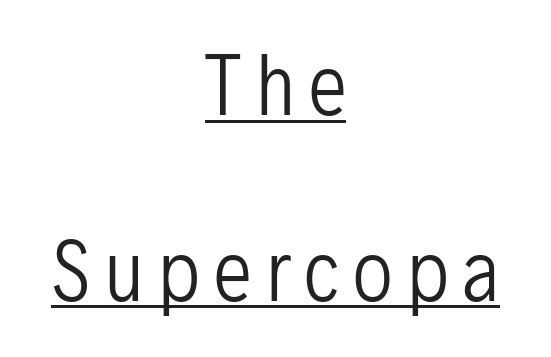
Q: Is the text bold? A: No.
Q: Is the text italic (slanted)? A: No, it is upright.
Q: Is the typeface a serif or a sans-serif typeface? A: Sans-serif.
Q: Is the text underlined? A: Yes.
Q: How is the paragraph aligned? A: Centered.
Q: Is the spacing between lines tight, normal or loose? A: Loose.
Q: Width (condensed, normal, or wide)? A: Condensed.
Q: Stroke contrast? A: Low.
Q: x-height? A: Medium.
Q: Monospaced? A: No.
